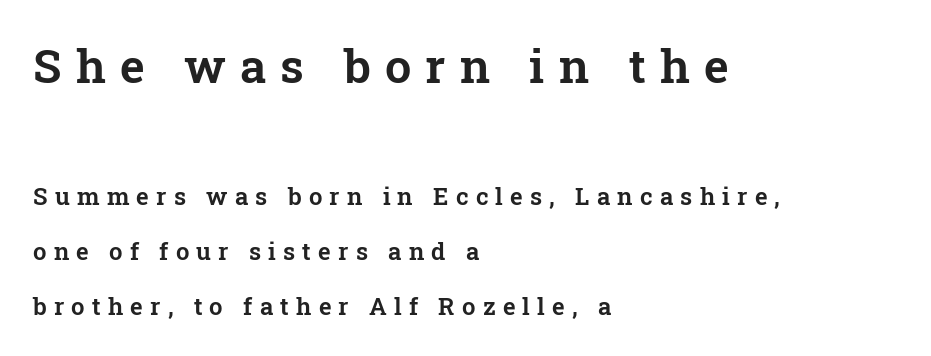
Unmarked baselines from the first word to the last. If you squint, the top block still reads clearly — it's the larger of the two. Spacing verdict: proportional, widths tailored to each character. Upright lettering throughout.
